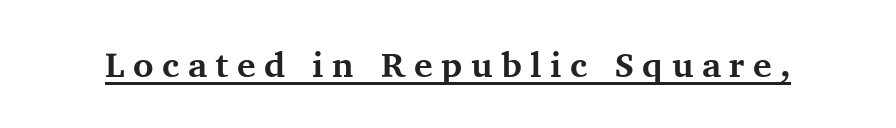
Q: Is the text bold? A: Yes.
Q: Is the text italic (slanted)? A: No, it is upright.
Q: Is the typeface a serif or a sans-serif typeface? A: Serif.
Q: Is the text underlined? A: Yes.
Q: Is the spacing between letters normal or unusually wide? A: Unusually wide.
Q: Width (condensed, normal, or wide)? A: Normal.
Q: Stroke contrast? A: Medium.
Q: x-height? A: Medium.
Q: Monospaced? A: No.
